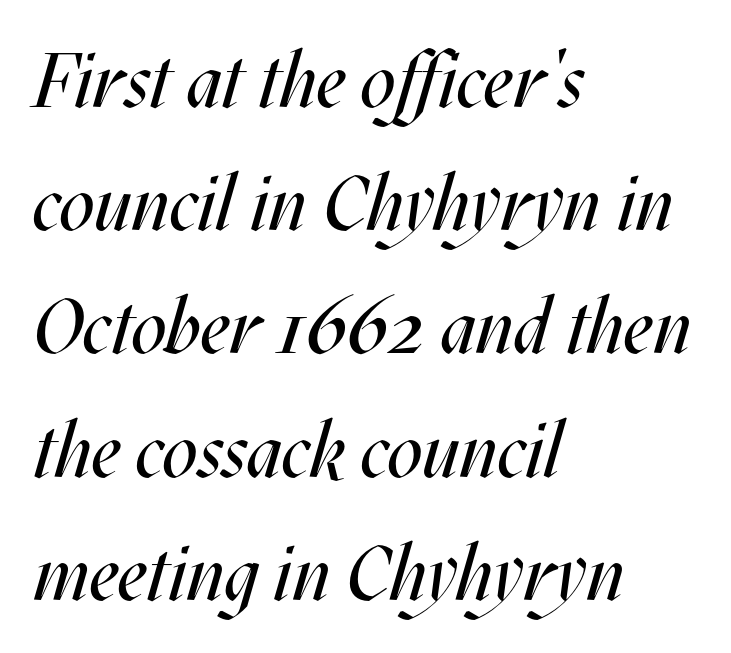
The image shows 77 px regular-weight, condensed type, italic (leaning right); set left-aligned, normal line spacing (1.6x), normal letter spacing, not underlined; medium stroke contrast and a large x-height.
